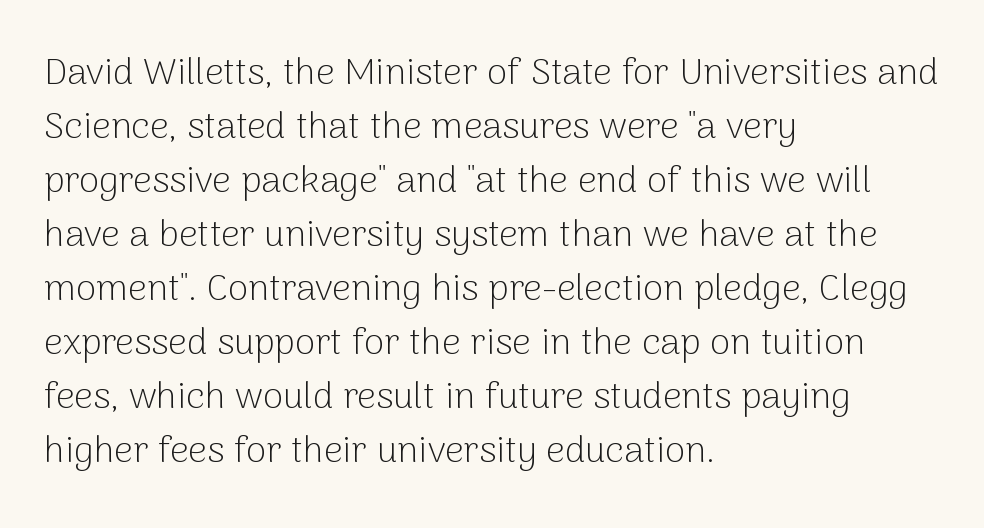
The image shows 37 px light sans-serif type, upright; set left-aligned, normal line spacing (1.46x), normal letter spacing, not underlined; low stroke contrast and a medium x-height.
